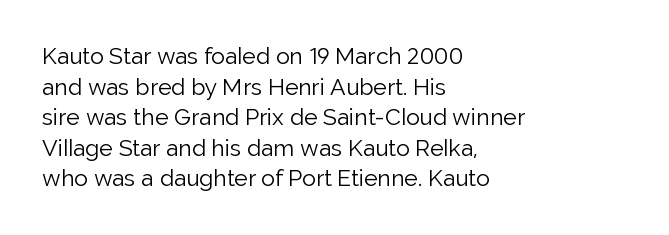
Q: Is the text bold? A: No.
Q: Is the text italic (slanted)? A: No, it is upright.
Q: Is the text underlined? A: No.
Q: How is the paragraph aligned? A: Left-aligned.
Q: Is the spacing between letters normal or unusually wide? A: Normal.
Q: Is the spacing between lines tight, normal or loose? A: Normal.
